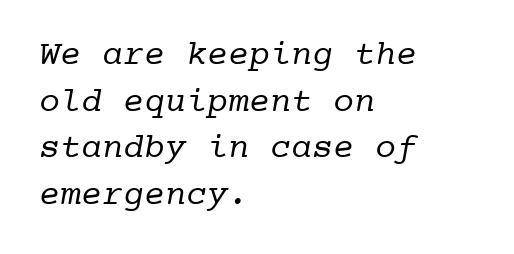
All the whitespace from short lines collects on the right. The space directly below the letters is spotless. Think of a typewriter: that constant character pitch is what you see here. What's the leading like? Ordinary, nothing unusual. The rendering shows small feet on the letterforms — a serif design.
